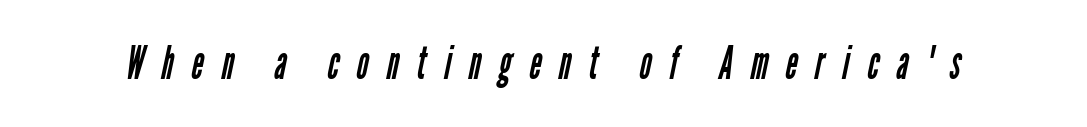
What stands out about the letter spacing? Its width — letters are far apart. The gap between lines stays unmarked. Is the type heavy? It reads as light-to-regular instead. The font family rendered here belongs to the sans-serif group.
